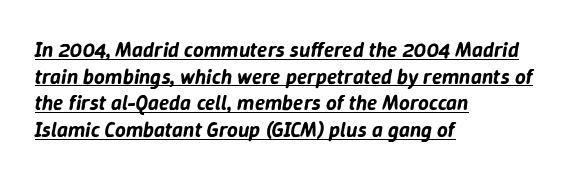
{"italic": "yes", "lean": "right", "slant_degrees": 9, "underline": "yes", "align": "left", "line_spacing": "normal", "line_spacing_ratio": 1.27, "letter_spacing": "normal", "letter_spacing_em": 0.0, "glyph_px": 21}
